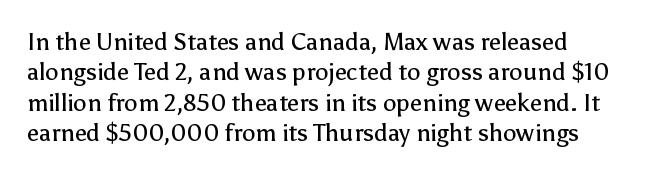
The image shows 24 px text type, upright; set normal line spacing (1.27x), normal letter spacing, not underlined.
